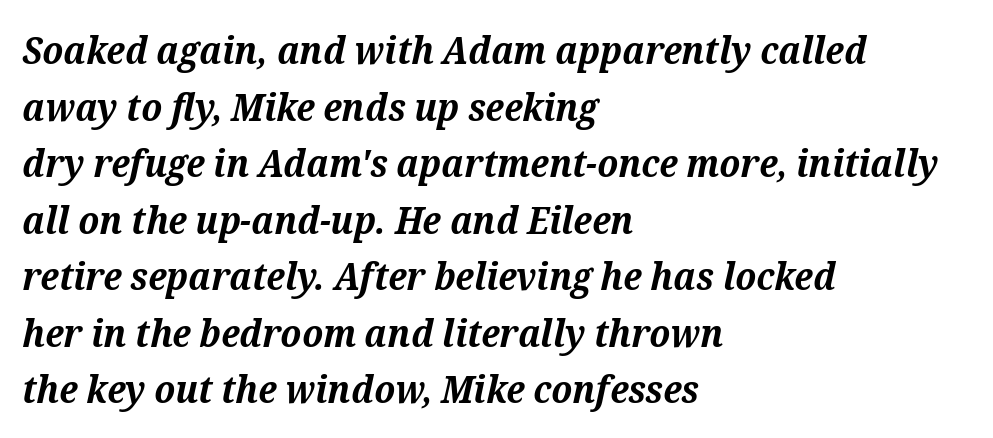
Q: Is the text bold? A: Yes.
Q: Is the text italic (slanted)? A: Yes, it leans right by about 12 degrees.
Q: Is the typeface a serif or a sans-serif typeface? A: Serif.
Q: Is the text underlined? A: No.
Q: How is the paragraph aligned? A: Left-aligned.
Q: Is the spacing between letters normal or unusually wide? A: Normal.
Q: Is the spacing between lines tight, normal or loose? A: Normal.
Q: Width (condensed, normal, or wide)? A: Normal.
Q: Stroke contrast? A: Medium.
Q: x-height? A: Medium.
Q: Monospaced? A: No.
